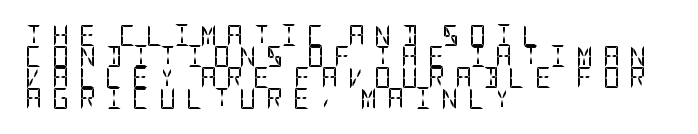
{"italic": "no", "bold": "no", "underline": "no", "align": "left", "line_spacing": "tight", "line_spacing_ratio": 1.0, "letter_spacing": "wide", "letter_spacing_em": 0.46, "glyph_px": 21}
